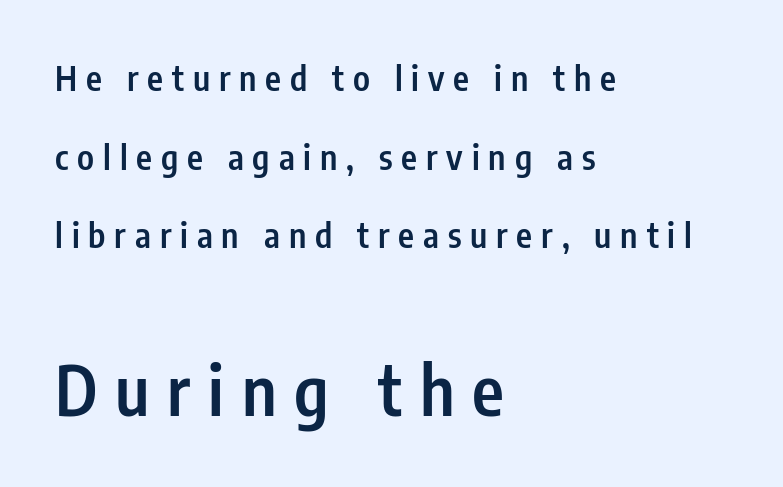
{"serif": "no", "italic": "no", "bold": "semi", "weight": "semibold", "width": "condensed", "stroke_contrast": "low", "x_height": "medium", "monospaced": "no", "underline": "no", "align": "left", "line_spacing": "loose", "line_spacing_ratio": 2.31, "letter_spacing": "wide", "letter_spacing_em": 0.26, "larger_block": "second", "size_ratio": 2.0, "glyph_px": 68}
